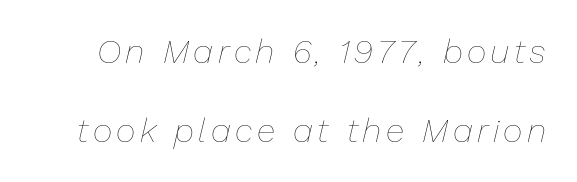
The typeface has the unassuming heft of standard copy or less. Here the designer chose a conventional face with non-uniform glyph widths. The glyphs are unaccompanied by any horizontal stroke below them. The face used here has a pronounced slope to its letters.
